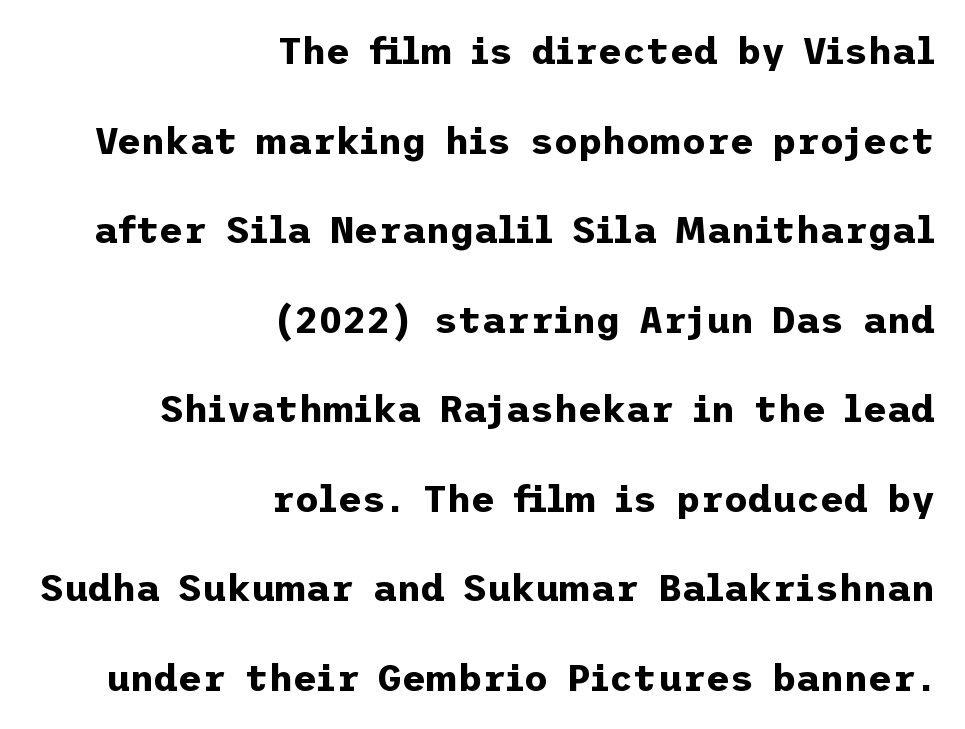
Q: Is the text bold? A: Yes.
Q: Is the text italic (slanted)? A: No, it is upright.
Q: Is the typeface a serif or a sans-serif typeface? A: Sans-serif.
Q: Is the text underlined? A: No.
Q: How is the paragraph aligned? A: Right-aligned.
Q: Is the spacing between letters normal or unusually wide? A: Normal.
Q: Is the spacing between lines tight, normal or loose? A: Loose.
Q: Width (condensed, normal, or wide)? A: Normal.
Q: Stroke contrast? A: Low.
Q: x-height? A: Medium.
